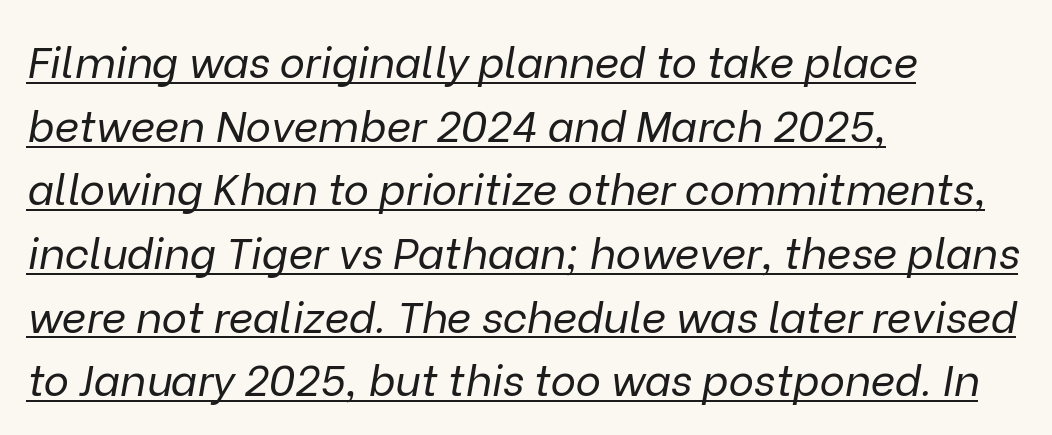
{"italic": "yes", "lean": "right", "slant_degrees": 9, "bold": "no", "weight": "regular", "width": "normal", "stroke_contrast": "low", "x_height": "medium", "monospaced": "no", "underline": "yes", "align": "left", "line_spacing": "normal", "line_spacing_ratio": 1.48, "letter_spacing": "normal", "letter_spacing_em": 0.0, "glyph_px": 43}
